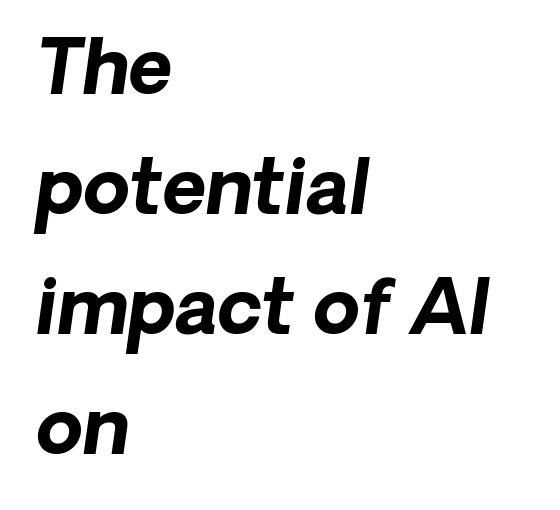
The image shows 75 px bold sans-serif type; set left-aligned, normal line spacing (1.6x), normal letter spacing, not underlined; low stroke contrast and a medium x-height.
